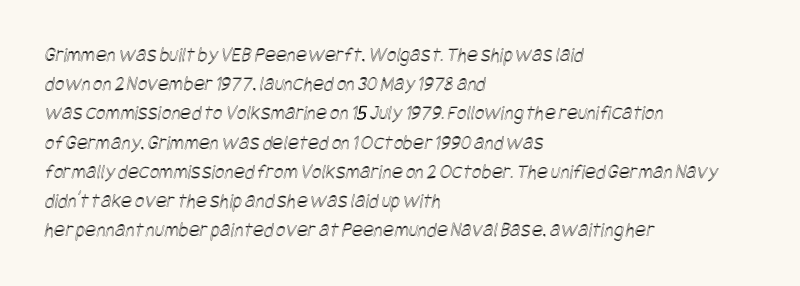
{"underline": "no", "align": "left", "line_spacing": "normal", "line_spacing_ratio": 1.39, "letter_spacing": "normal", "letter_spacing_em": 0.0, "glyph_px": 21}
